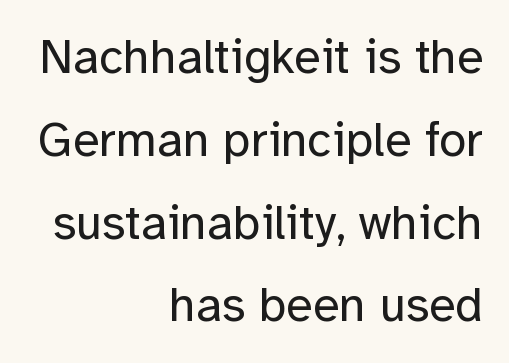
The image shows 49 px regular-weight sans-serif type, upright; set right-aligned, normal line spacing (1.69x), normal letter spacing, not underlined; low stroke contrast and a medium x-height.
